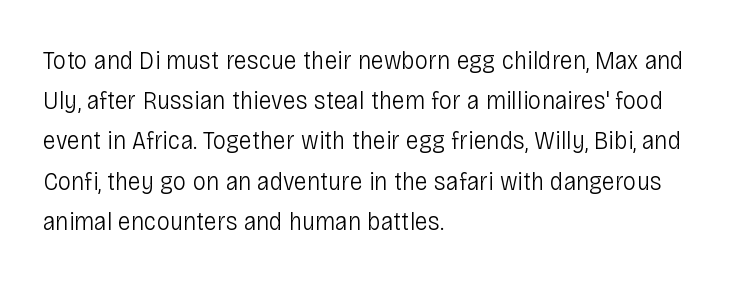
{"italic": "no", "bold": "no", "underline": "no", "align": "left", "line_spacing": "normal", "line_spacing_ratio": 1.49, "letter_spacing": "normal", "letter_spacing_em": 0.0, "glyph_px": 27}
